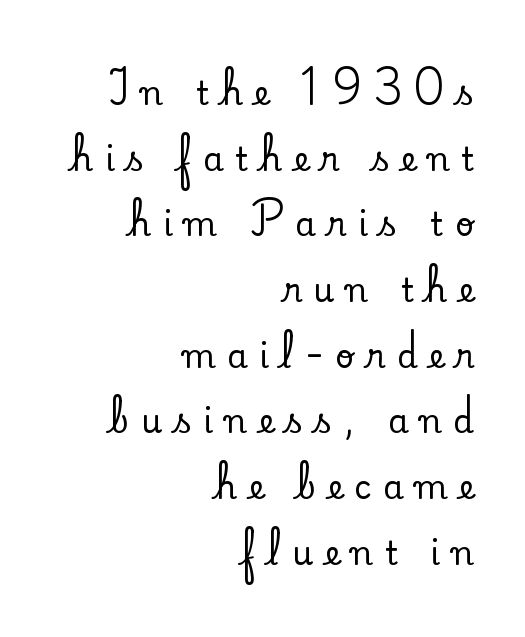
Q: Is the text italic (slanted)? A: No, it is upright.
Q: Is the typeface a serif or a sans-serif typeface? A: Serif.
Q: Is the text underlined? A: No.
Q: How is the paragraph aligned? A: Right-aligned.
Q: Is the spacing between letters normal or unusually wide? A: Unusually wide.
Q: Is the spacing between lines tight, normal or loose? A: Loose.
Q: Width (condensed, normal, or wide)? A: Normal.
Q: Stroke contrast? A: Low.
Q: x-height? A: Small.
Q: Monospaced? A: No.
